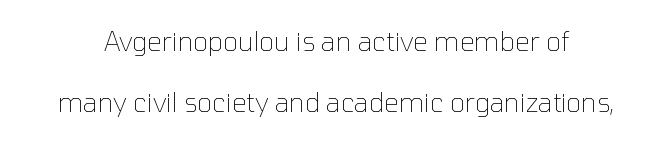
The image shows 26 px text type, upright; set loose line spacing (2.36x), normal letter spacing, not underlined.
